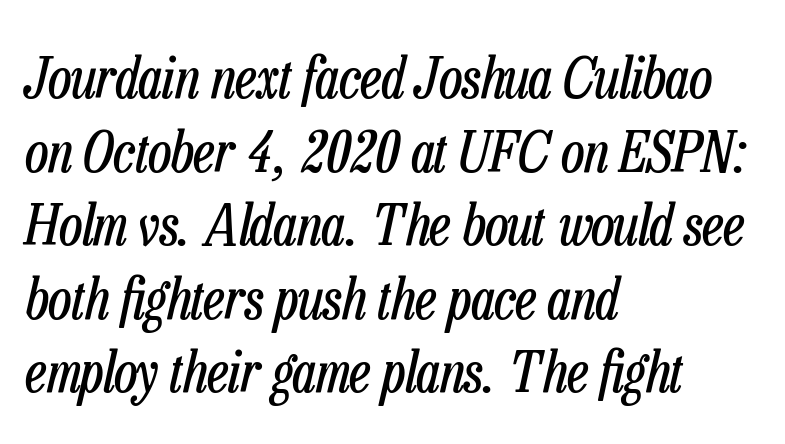
Q: Is the text bold? A: No.
Q: Is the text italic (slanted)? A: Yes, it leans right by about 13 degrees.
Q: Is the text underlined? A: No.
Q: How is the paragraph aligned? A: Left-aligned.
Q: Is the spacing between letters normal or unusually wide? A: Normal.
Q: Is the spacing between lines tight, normal or loose? A: Normal.
Q: Width (condensed, normal, or wide)? A: Condensed.
Q: Stroke contrast? A: Low.
Q: x-height? A: Medium.
Q: Monospaced? A: No.
